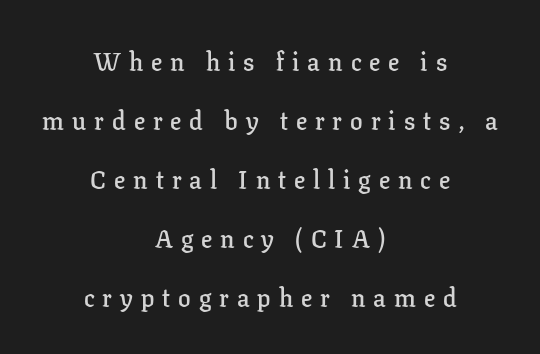
The space beneath each line is pristine and unruled. Upright lettering throughout. Words appear elongated and porous because spacing is wide. The space between consecutive lines is lavish.
